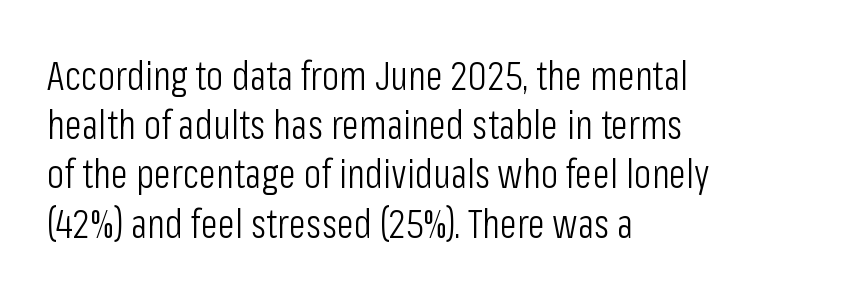
Q: Is the text bold? A: No.
Q: Is the text italic (slanted)? A: No, it is upright.
Q: Is the typeface a serif or a sans-serif typeface? A: Sans-serif.
Q: Is the text underlined? A: No.
Q: How is the paragraph aligned? A: Left-aligned.
Q: Is the spacing between letters normal or unusually wide? A: Normal.
Q: Width (condensed, normal, or wide)? A: Condensed.
Q: Stroke contrast? A: Low.
Q: x-height? A: Medium.
Q: Monospaced? A: No.
